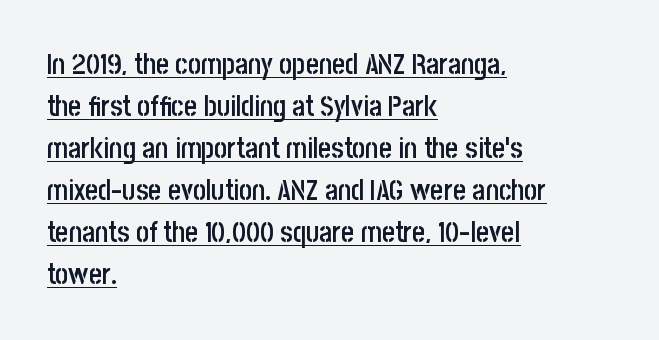
{"serif": "no", "italic": "no", "bold": "semi", "weight": "semibold", "width": "condensed", "stroke_contrast": "low", "x_height": "large", "monospaced": "no", "underline": "yes", "align": "left", "line_spacing": "normal", "line_spacing_ratio": 1.5, "letter_spacing": "normal", "letter_spacing_em": 0.0, "glyph_px": 28}
